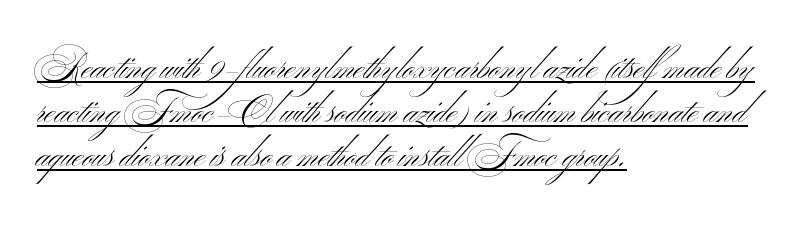
Q: Is the text bold? A: No.
Q: Is the typeface a serif or a sans-serif typeface? A: Sans-serif.
Q: Is the text underlined? A: Yes.
Q: How is the paragraph aligned? A: Left-aligned.
Q: Is the spacing between letters normal or unusually wide? A: Normal.
Q: Width (condensed, normal, or wide)? A: Wide.
Q: Stroke contrast? A: Medium.
Q: x-height? A: Small.
Q: Monospaced? A: No.
